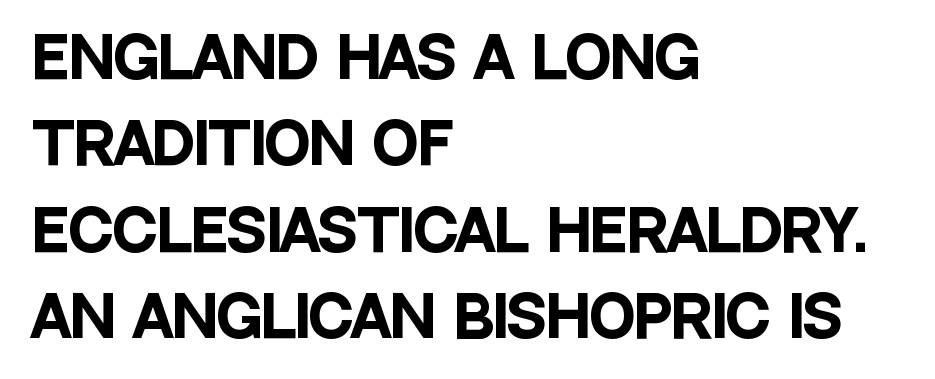
Q: Is the text bold? A: Yes.
Q: Is the text italic (slanted)? A: No, it is upright.
Q: Is the typeface a serif or a sans-serif typeface? A: Sans-serif.
Q: Is the text underlined? A: No.
Q: How is the paragraph aligned? A: Left-aligned.
Q: Is the spacing between letters normal or unusually wide? A: Normal.
Q: Is the spacing between lines tight, normal or loose? A: Normal.
Q: Width (condensed, normal, or wide)? A: Condensed.
Q: Stroke contrast? A: Low.
Q: x-height? A: Large.
Q: Monospaced? A: No.
